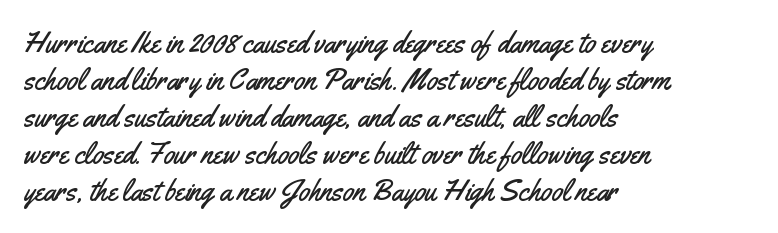
The image shows 29 px condensed sans-serif type; set left-aligned, normal line spacing (1.28x), normal letter spacing, not underlined; medium stroke contrast and a small x-height.
